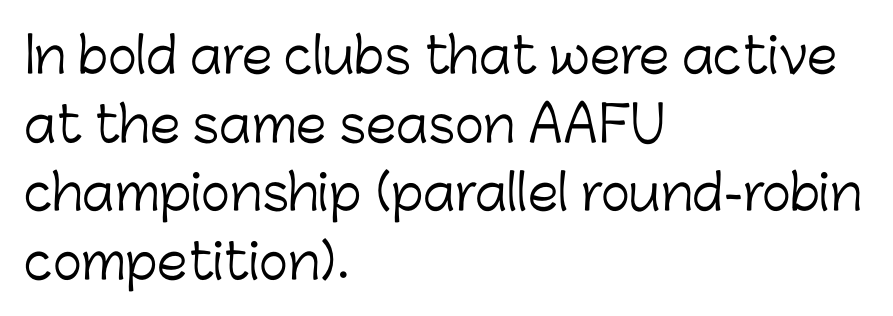
{"serif": "no", "italic": "no", "bold": "no", "weight": "light", "width": "normal", "stroke_contrast": "low", "x_height": "medium", "monospaced": "no", "underline": "no", "align": "left", "line_spacing": "normal", "line_spacing_ratio": 1.4, "letter_spacing": "normal", "letter_spacing_em": 0.0, "glyph_px": 49}
